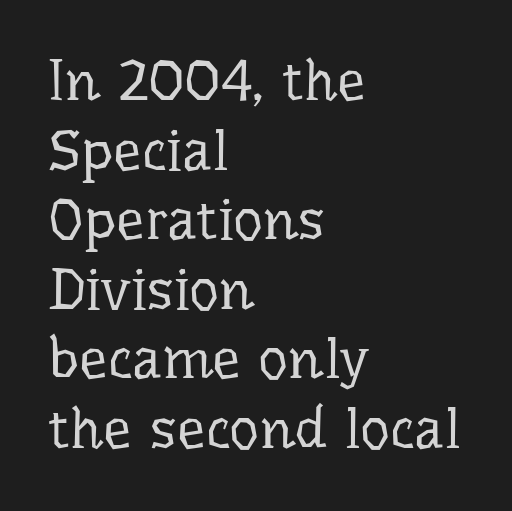
Looks like regular typesetting: each glyph gets only the width it needs. No word sits above an underline. Font category for this specimen: serif. The letterforms sit shoulder to shoulder at normal distance. When letters stand straight like this, we call the style roman or upright. The typeface has the unassuming heft of standard copy or less.
